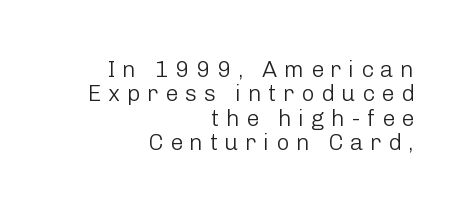
The image shows 23 px text type, upright; set right-aligned, tight line spacing (1.06x), unusually wide letter spacing (+0.29 em), not underlined.
